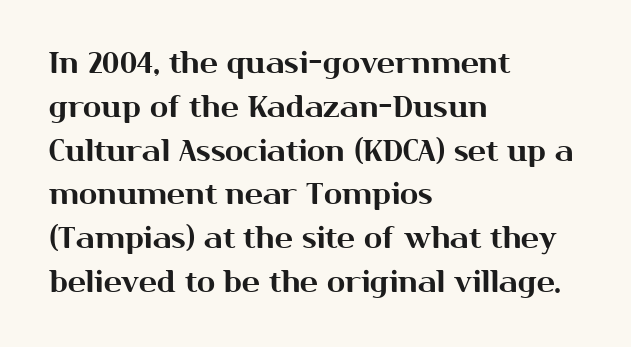
The image shows 30 px sans-serif type, upright; set left-aligned, normal line spacing (1.46x), normal letter spacing, not underlined; medium stroke contrast and a medium x-height.
